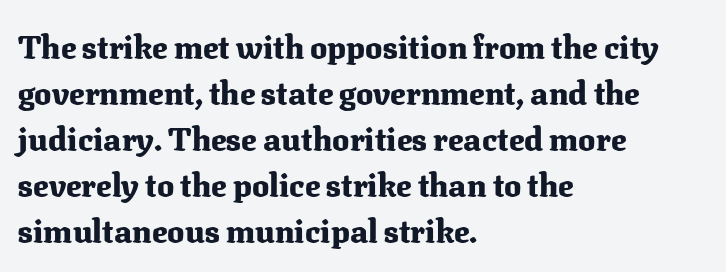
Q: Is the text bold? A: Yes.
Q: Is the text italic (slanted)? A: No, it is upright.
Q: Is the typeface a serif or a sans-serif typeface? A: Serif.
Q: Is the text underlined? A: No.
Q: How is the paragraph aligned? A: Left-aligned.
Q: Is the spacing between letters normal or unusually wide? A: Normal.
Q: Is the spacing between lines tight, normal or loose? A: Normal.
Q: Width (condensed, normal, or wide)? A: Normal.
Q: Stroke contrast? A: Medium.
Q: x-height? A: Medium.
Q: Monospaced? A: No.
